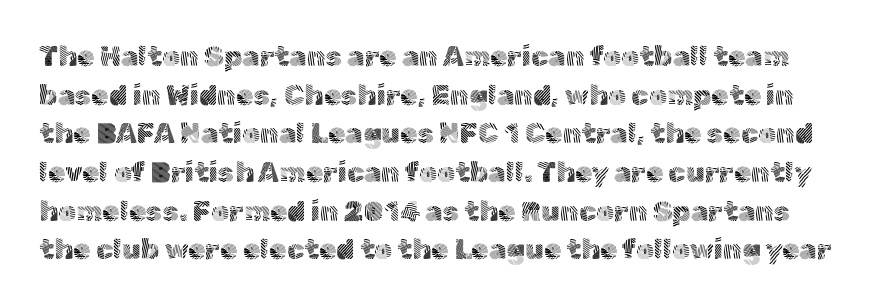
The rendering shows plain stroke endings on the letterforms — a sans-serif design. The letters stand upright; this is a roman face. How are the letters spaced? Ordinarily, with no added tracking. Ink coverage per letter is moderate at most. Clear beneath every line of the passage. Regarding leading, the lines here are spaced in the standard way.
